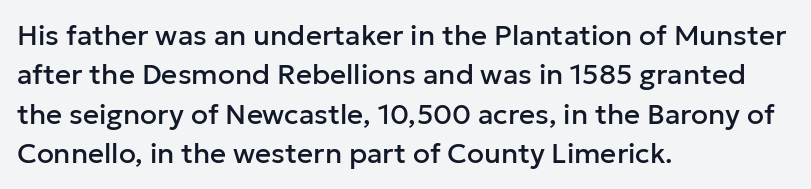
Q: Is the text italic (slanted)? A: No, it is upright.
Q: Is the typeface a serif or a sans-serif typeface? A: Sans-serif.
Q: Is the text underlined? A: No.
Q: How is the paragraph aligned? A: Left-aligned.
Q: Is the spacing between letters normal or unusually wide? A: Normal.
Q: Is the spacing between lines tight, normal or loose? A: Normal.
Q: Width (condensed, normal, or wide)? A: Normal.
Q: Stroke contrast? A: Low.
Q: x-height? A: Medium.
Q: Monospaced? A: No.
